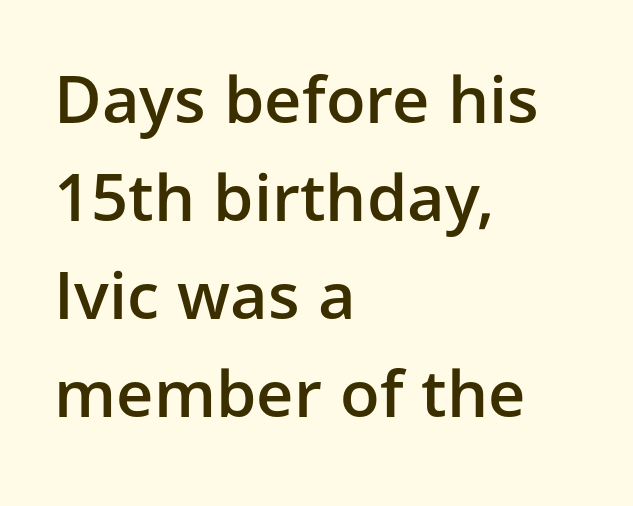
Q: Is the text bold? A: Semi-bold.
Q: Is the text italic (slanted)? A: No, it is upright.
Q: Is the typeface a serif or a sans-serif typeface? A: Sans-serif.
Q: Is the text underlined? A: No.
Q: How is the paragraph aligned? A: Left-aligned.
Q: Is the spacing between letters normal or unusually wide? A: Normal.
Q: Is the spacing between lines tight, normal or loose? A: Normal.
Q: Width (condensed, normal, or wide)? A: Normal.
Q: Stroke contrast? A: Low.
Q: x-height? A: Medium.
Q: Monospaced? A: No.
